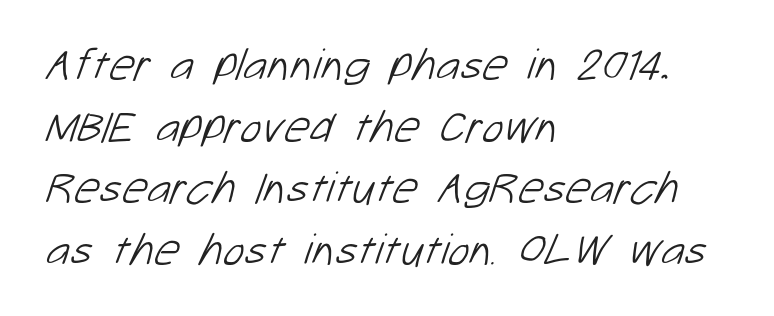
Q: Is the text bold? A: No.
Q: Is the typeface a serif or a sans-serif typeface? A: Sans-serif.
Q: Is the text underlined? A: No.
Q: How is the paragraph aligned? A: Left-aligned.
Q: Is the spacing between letters normal or unusually wide? A: Normal.
Q: Is the spacing between lines tight, normal or loose? A: Normal.
Q: Width (condensed, normal, or wide)? A: Normal.
Q: Stroke contrast? A: Low.
Q: x-height? A: Medium.
Q: Monospaced? A: No.
